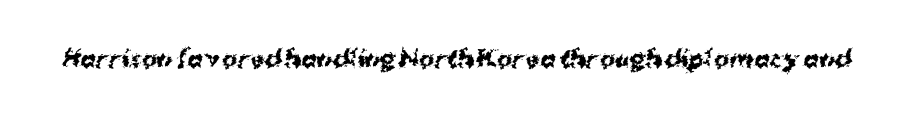
The image shows 23 px bold type; set normal letter spacing, not underlined.
